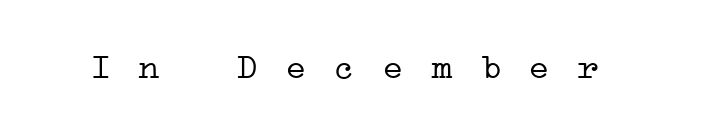
This reads as an unemphasized weight, regular at the heaviest. Each letter, wide or thin by design, is forced into the same width here. Font category for this specimen: serif. Quick note: underline off.
